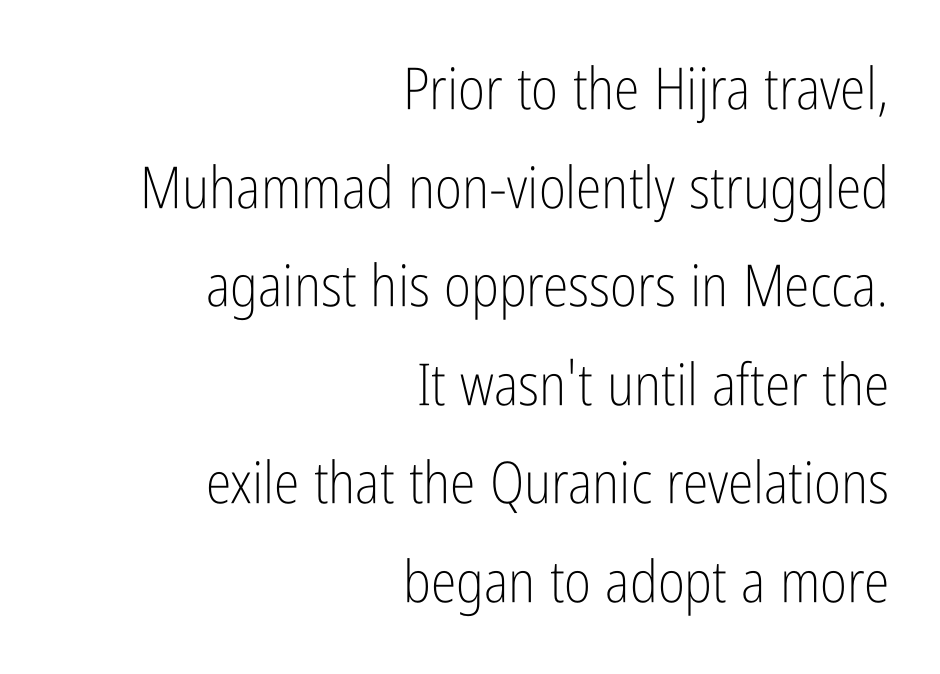
The image shows 58 px light, condensed sans-serif type, upright; set right-aligned, normal line spacing (1.7x), normal letter spacing, not underlined; low stroke contrast and a medium x-height.
